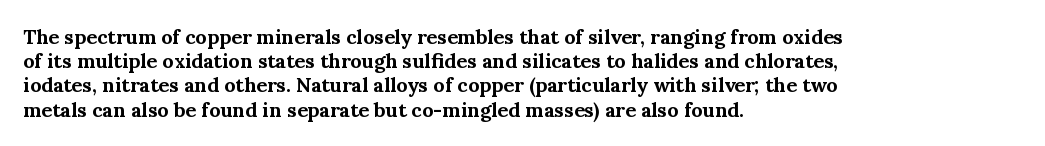
Descenders hang freely into open space. The paragraph has a hard left edge and a soft right edge. It's the straight-up-and-down kind of type. Observe the ordinary spacing: letters are neighbours, not strangers. Weight check: bold — yes, fully.
